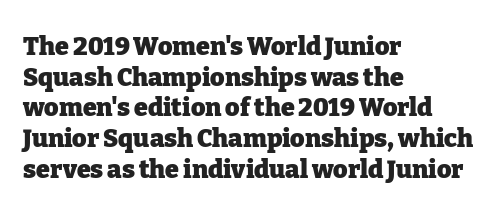
The image shows 25 px bold type, upright; set left-aligned, line spacing 1.23x, normal letter spacing, not underlined.
